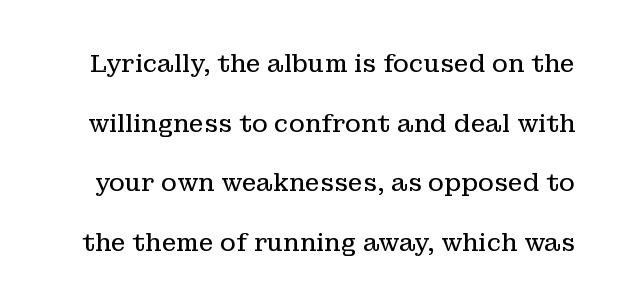
The image shows 24 px text type, upright; set loose line spacing (2.48x), normal letter spacing, not underlined.
